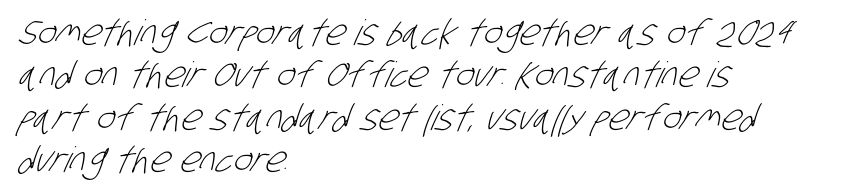
The letterforms sit shoulder to shoulder at normal distance. Serif or sans? Sans — the stroke terminals are bare. A bare baseline throughout the passage. A typesetter would call this proportional, since set widths differ per character. Where is the straight margin? On the left. Ink coverage per letter is moderate at most.
